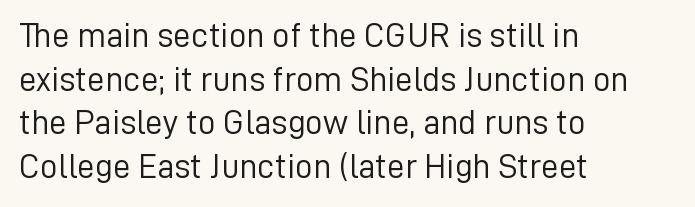
Q: Is the text bold? A: No.
Q: Is the text italic (slanted)? A: No, it is upright.
Q: Is the typeface a serif or a sans-serif typeface? A: Sans-serif.
Q: Is the text underlined? A: No.
Q: How is the paragraph aligned? A: Left-aligned.
Q: Is the spacing between letters normal or unusually wide? A: Normal.
Q: Is the spacing between lines tight, normal or loose? A: Normal.
Q: Width (condensed, normal, or wide)? A: Normal.
Q: Stroke contrast? A: Low.
Q: x-height? A: Medium.
Q: Monospaced? A: No.
